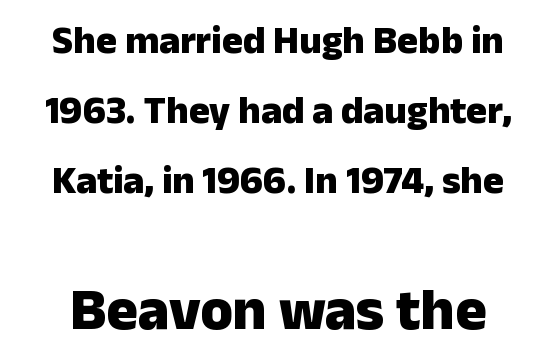
Decoration check: the copy has no underline. These words are printed bold, with thick strokes throughout. Italic? Not at all — the glyphs are vertical. In this sample the second text group is rendered at the bigger scale. The characters display no serif detailing; their extremities are plain. Tracking value appears to be zero — textbook default spacing.
